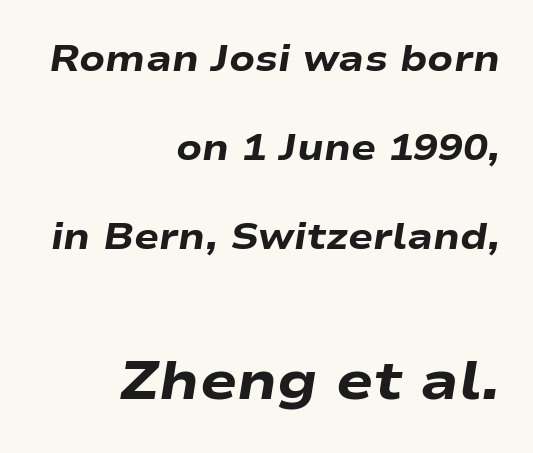
The typesetting leans heavy: a genuine bold. The setting favours the right margin, as signatures and pull-quotes sometimes do. Observe the ordinary spacing: letters are neighbours, not strangers. Reading down the column, the eye jumps a long way to each next line.
